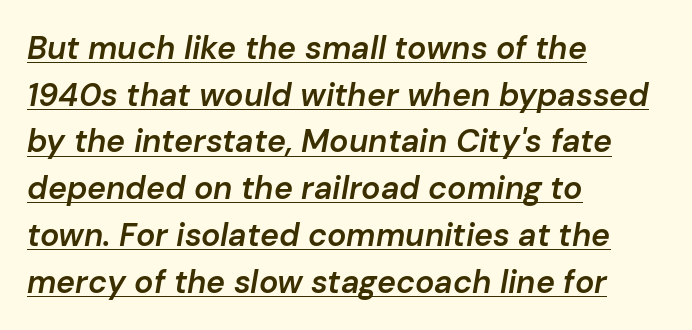
{"italic": "yes", "lean": "right", "slant_degrees": 10, "bold": "semi", "weight": "semibold", "width": "normal", "stroke_contrast": "low", "x_height": "medium", "monospaced": "no", "underline": "yes", "align": "left", "line_spacing": "normal", "line_spacing_ratio": 1.46, "letter_spacing": "normal", "letter_spacing_em": 0.0, "glyph_px": 32}
